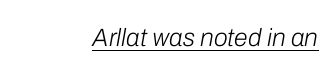
The type is set solid horizontally, with unmodified tracking. The whole block is typeset with a tilt. This rendering features underlined lettering. On a weight scale, this lands at 450 or below.
